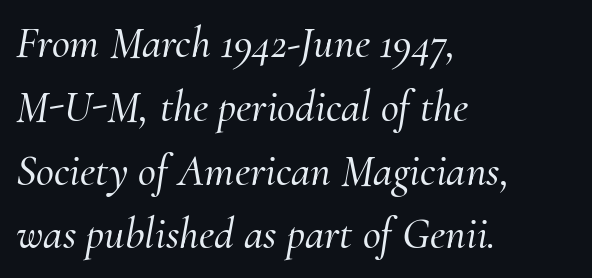
The image shows 44 px serif type, italic (leaning right); set left-aligned, normal line spacing (1.45x), normal letter spacing, not underlined; medium stroke contrast and a small x-height.
